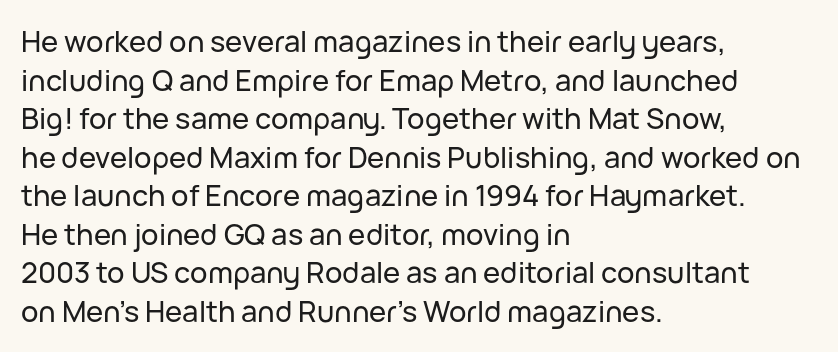
Casual observation: everything's shoved over to the left. Are there feet on the stems? There aren't — it's a sans. Check the space under the baseline: it is left empty. Characters remain perfectly vertical along every line. Inter-character spacing is left at the font's built-in metrics.
